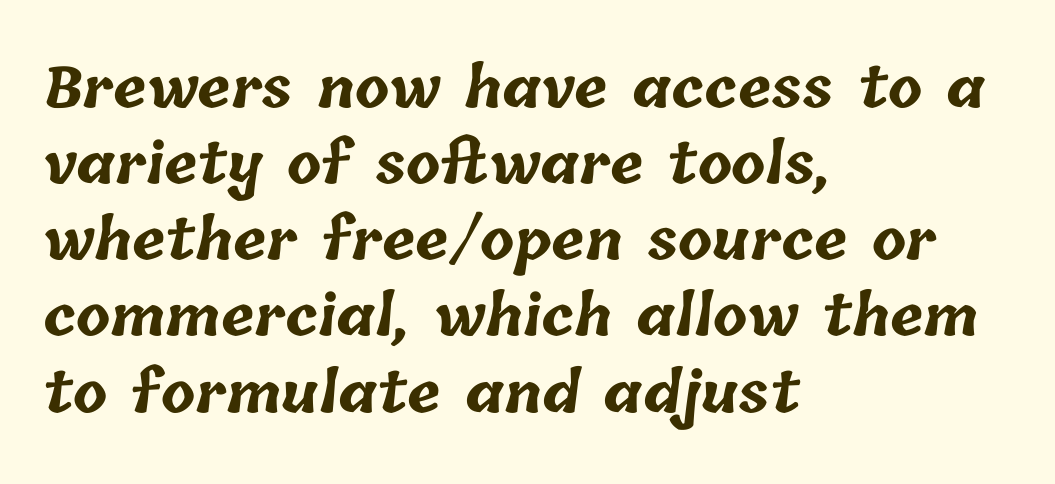
The passage shown is emphatically bold. If you measured baseline to baseline, you'd find a middling distance. Any mark beneath the type? The region is blank. Is this a fixed-width face? No — the glyphs have proportional, varying widths. This rendering leaves character spacing at its baseline value. One-word summary of the alignment: left.
